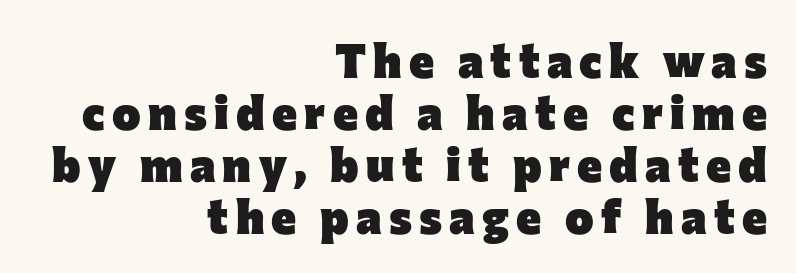
Q: Is the text bold? A: Yes.
Q: Is the text italic (slanted)? A: No, it is upright.
Q: Is the typeface a serif or a sans-serif typeface? A: Sans-serif.
Q: Is the text underlined? A: No.
Q: How is the paragraph aligned? A: Right-aligned.
Q: Is the spacing between lines tight, normal or loose? A: Tight.
Q: Width (condensed, normal, or wide)? A: Normal.
Q: Stroke contrast? A: Low.
Q: x-height? A: Medium.
Q: Monospaced? A: No.
